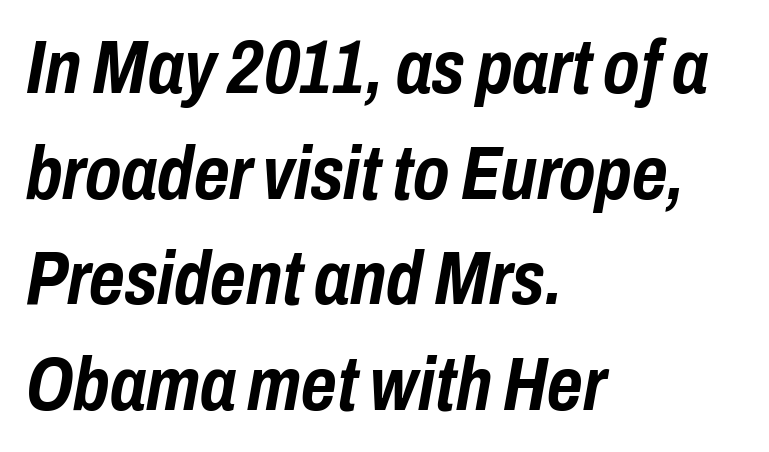
Q: Is the text bold? A: Yes.
Q: Is the text italic (slanted)? A: Yes, it leans right by about 10 degrees.
Q: Is the text underlined? A: No.
Q: How is the paragraph aligned? A: Left-aligned.
Q: Is the spacing between letters normal or unusually wide? A: Normal.
Q: Is the spacing between lines tight, normal or loose? A: Normal.
Q: Width (condensed, normal, or wide)? A: Condensed.
Q: Stroke contrast? A: Low.
Q: x-height? A: Medium.
Q: Monospaced? A: No.
